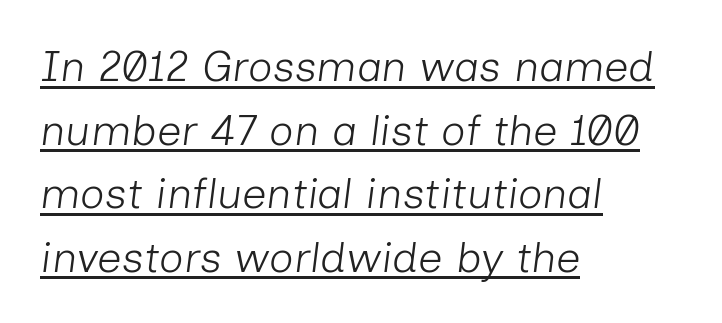
The passage shown stacks its lines at a standard gap. Think of a printed novel: that variable character pitch is what you see here. The text carries the slant typical of an italic or oblique font. Reading down the block, your eye returns to a fixed left position each line. Caption: lettering with a line underneath. There is no visible air inserted between adjacent glyphs.
